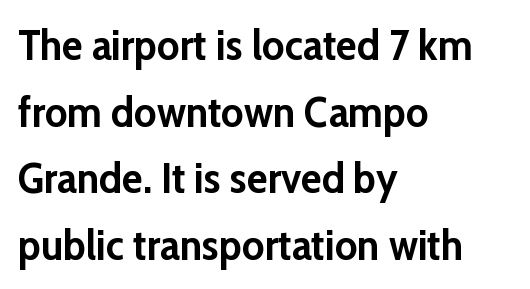
The image shows 43 px semibold sans-serif type, upright; set left-aligned, normal line spacing (1.55x), normal letter spacing, not underlined; low stroke contrast and a medium x-height.
